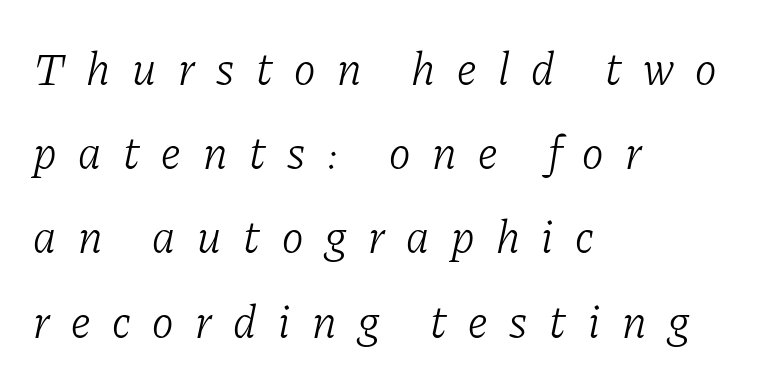
Descender tails drop into unmarked territory. Typographically, this falls in the serif category. This rendering uses left alignment, leaving the right contour irregular. A typesetter would call this proportional, since set widths differ per character. Each word looks stretched out because of the extra space between its letters.
